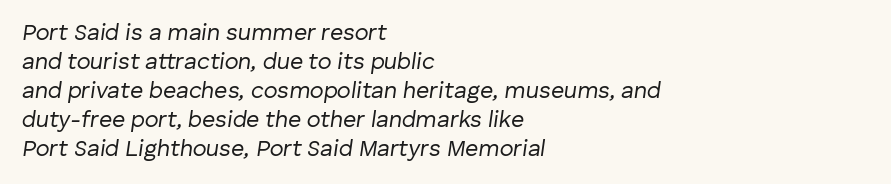
Q: Is the text bold? A: No.
Q: Is the text italic (slanted)? A: Yes, it leans right by about 8 degrees.
Q: Is the text underlined? A: No.
Q: How is the paragraph aligned? A: Left-aligned.
Q: Is the spacing between letters normal or unusually wide? A: Normal.
Q: Is the spacing between lines tight, normal or loose? A: Normal.
